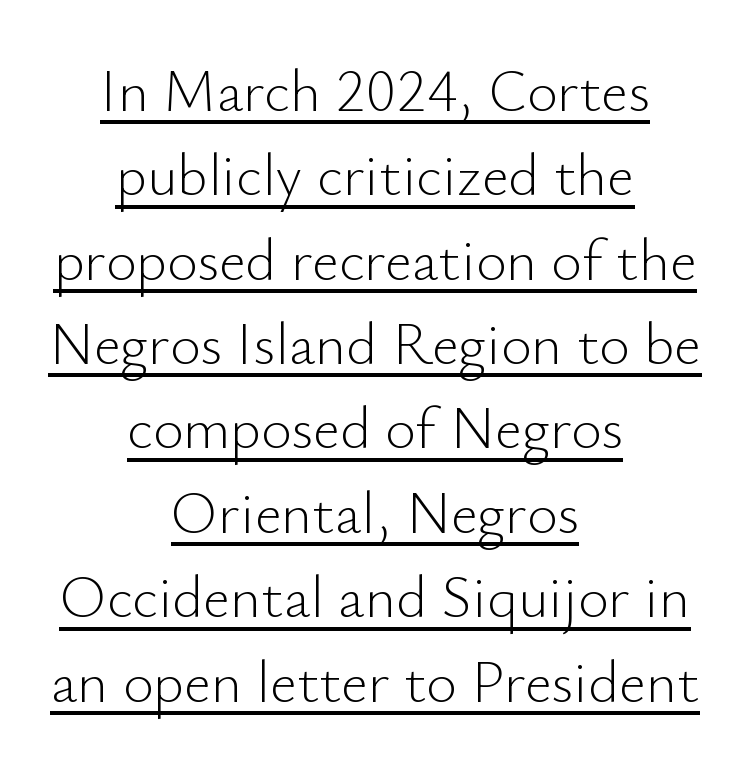
Notice how the passage keeps no hard edge, just a central spine. The passage shown is typeset with a sans-serif family. You can see a thin bar hugging the bottom of the glyphs. These lines keep a tight, regular rhythm from letter to letter. The axis of the letterforms is exactly vertical.
